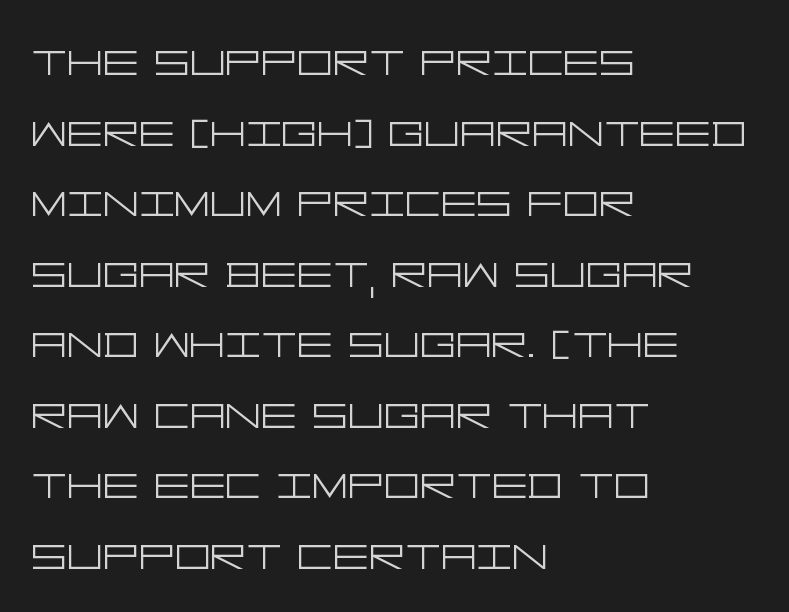
Posture: straight, roman, zero tilt. Letter spacing: default. The typeface chosen for these lines omits serifs. A normal amount of white space separates one row of letters from the next. Plain, unruled lines of type.
